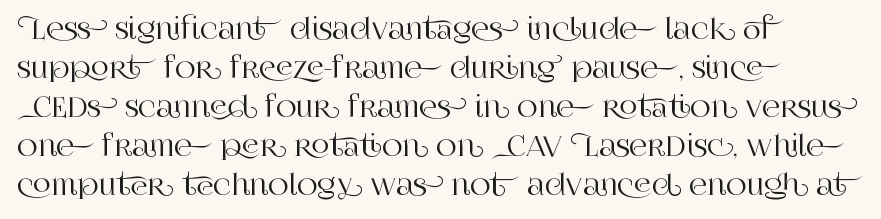
The image shows 28 px serif type, upright; set normal line spacing (1.39x), normal letter spacing, not underlined; high stroke contrast and a large x-height.
